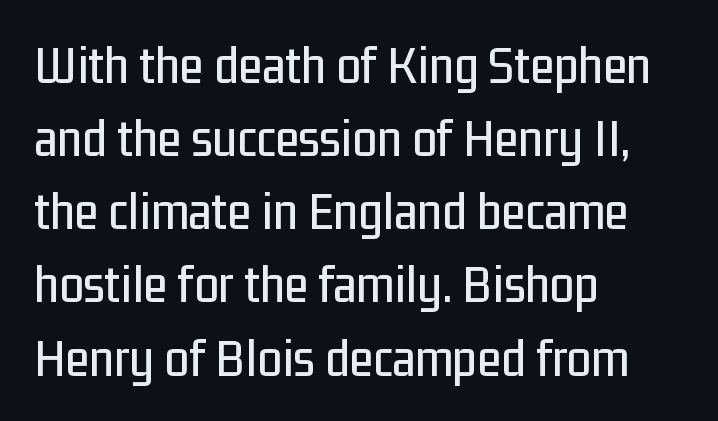
Q: Is the text italic (slanted)? A: No, it is upright.
Q: Is the typeface a serif or a sans-serif typeface? A: Sans-serif.
Q: Is the text underlined? A: No.
Q: How is the paragraph aligned? A: Left-aligned.
Q: Is the spacing between letters normal or unusually wide? A: Normal.
Q: Is the spacing between lines tight, normal or loose? A: Normal.
Q: Width (condensed, normal, or wide)? A: Condensed.
Q: Stroke contrast? A: Low.
Q: x-height? A: Medium.
Q: Monospaced? A: No.
